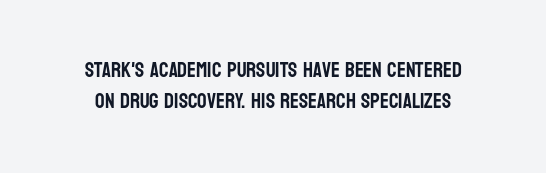
The image shows 21 px text type, upright; set centered, normal line spacing (1.5x), normal letter spacing, not underlined.
